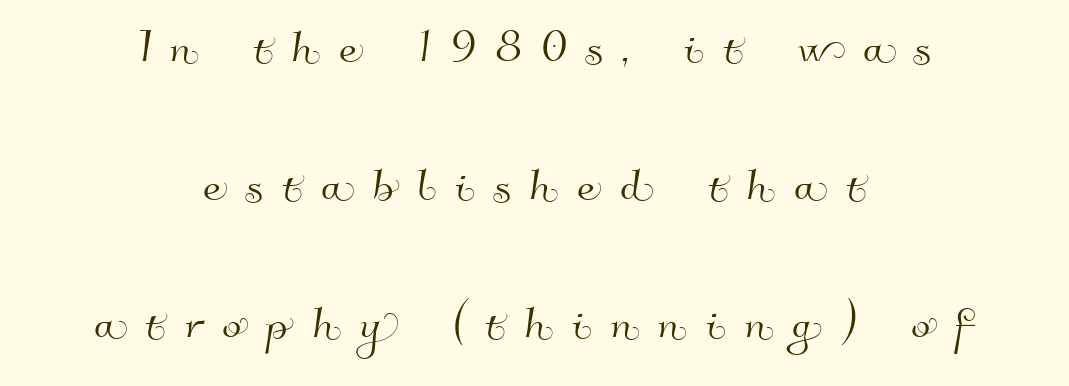
The image shows 57 px sans-serif type; set centered, loose line spacing (2.42x), unusually wide letter spacing (+0.33 em), not underlined; high stroke contrast and a small x-height.
